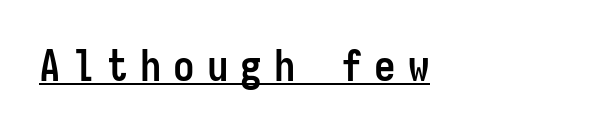
{"serif": "no", "italic": "no", "bold": "yes", "weight": "semibold", "width": "condensed", "stroke_contrast": "low", "x_height": "medium", "monospaced": "yes", "underline": "yes", "letter_spacing": "wide", "letter_spacing_em": 0.28, "glyph_px": 43}
